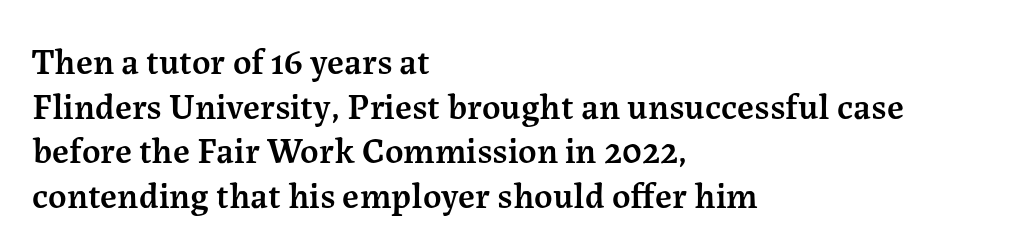
Q: Is the text bold? A: Semi-bold.
Q: Is the text italic (slanted)? A: No, it is upright.
Q: Is the typeface a serif or a sans-serif typeface? A: Serif.
Q: Is the text underlined? A: No.
Q: How is the paragraph aligned? A: Left-aligned.
Q: Is the spacing between letters normal or unusually wide? A: Normal.
Q: Width (condensed, normal, or wide)? A: Normal.
Q: Stroke contrast? A: Medium.
Q: x-height? A: Medium.
Q: Monospaced? A: No.
